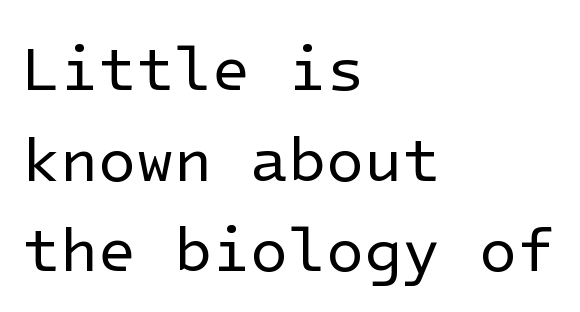
Glyph-to-glyph distance matches everyday printed text. Weight class: somewhere from thin through regular. This is roman type, the default non-slanted kind. These lines stack with their left ends in a neat column.
